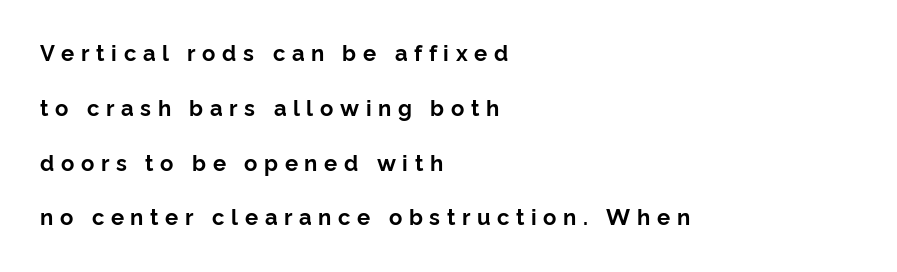
These lines are set flush left with a ragged right edge. Does extra space separate the letters? Yes, quite a lot of it. The area under the type is left untouched. The space between consecutive lines is lavish. Unlike italic type, these characters show no tilt at all. You'd pick this weight for a headline — it's a proper bold.
